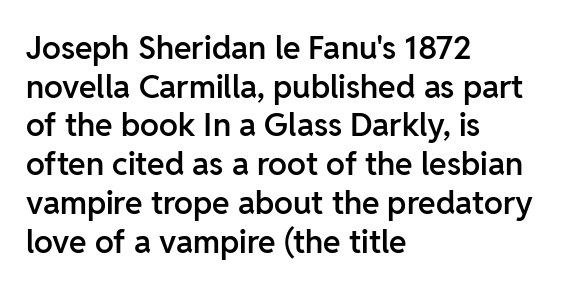
Q: Is the text bold? A: Semi-bold.
Q: Is the text italic (slanted)? A: No, it is upright.
Q: Is the typeface a serif or a sans-serif typeface? A: Sans-serif.
Q: Is the text underlined? A: No.
Q: How is the paragraph aligned? A: Left-aligned.
Q: Is the spacing between letters normal or unusually wide? A: Normal.
Q: Width (condensed, normal, or wide)? A: Normal.
Q: Stroke contrast? A: Low.
Q: x-height? A: Medium.
Q: Monospaced? A: No.
